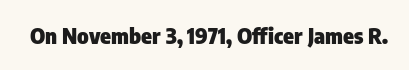
Short note: letters normally spaced. Words float on clear page, feet unadorned. The letters stand upright; this is a roman face. Heavy, bold letterforms.
